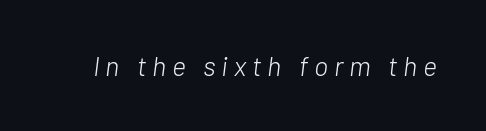
Q: Is the text bold? A: No.
Q: Is the text italic (slanted)? A: Yes, it leans right by about 7 degrees.
Q: Is the text underlined? A: No.
Q: Is the spacing between letters normal or unusually wide? A: Unusually wide.
